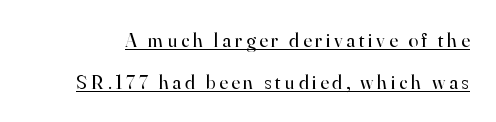
The face looks like a standard text weight, possibly lighter. The rendering uses the underline text-decoration. Baseline-to-baseline distance is far greater than the letter height. The lettering stays uniformly vertical, giving the passage a roman look.
